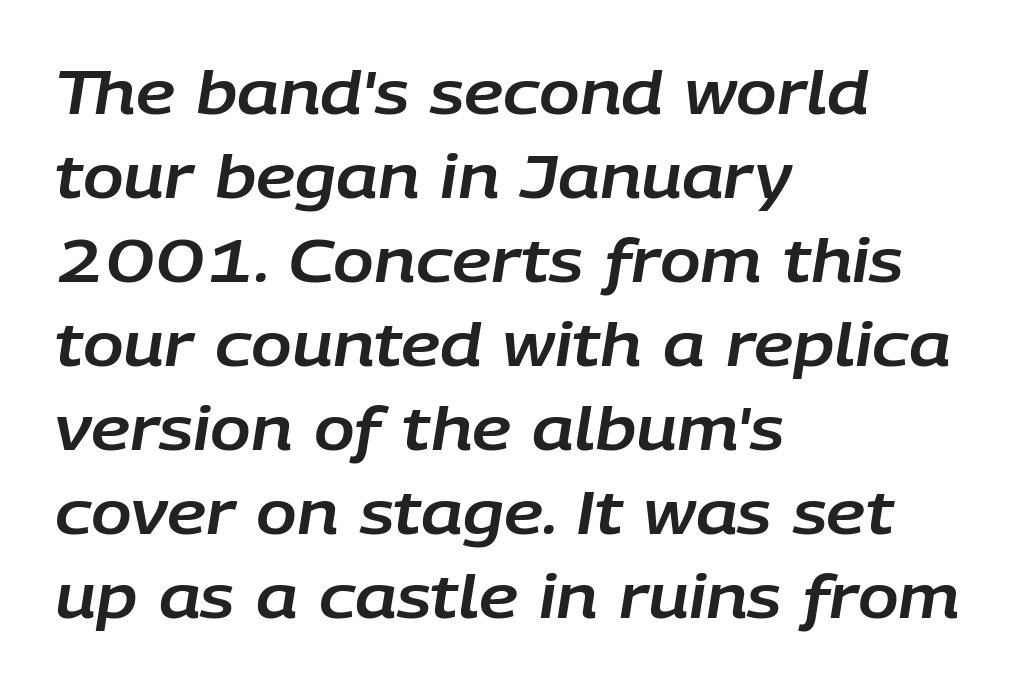
Q: Is the text italic (slanted)? A: Yes, it leans right by about 9 degrees.
Q: Is the text underlined? A: No.
Q: How is the paragraph aligned? A: Left-aligned.
Q: Is the spacing between letters normal or unusually wide? A: Normal.
Q: Is the spacing between lines tight, normal or loose? A: Normal.
Q: Width (condensed, normal, or wide)? A: Normal.
Q: Stroke contrast? A: Low.
Q: x-height? A: Large.
Q: Monospaced? A: No.
